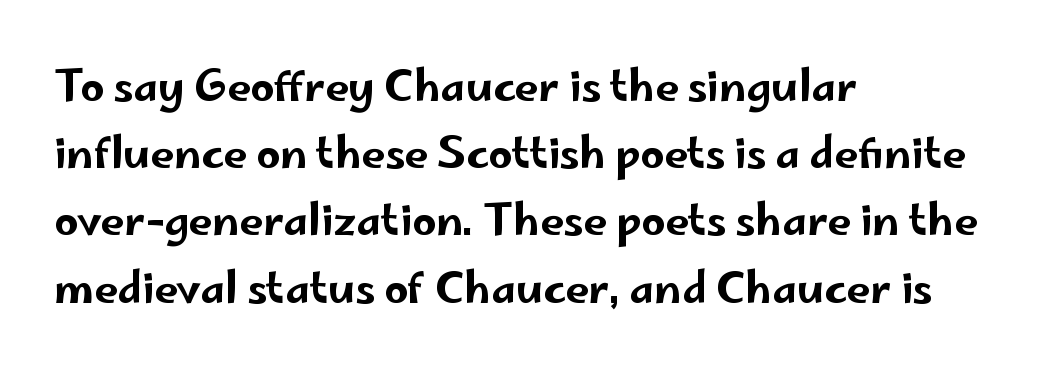
Reading down the block, your eye returns to a fixed left position each line. Rendered with straight, roman letterforms. The gap between lines stays unmarked. Caption: standard tracking, unaltered. In terms of letterform style, serifs are entirely absent.
